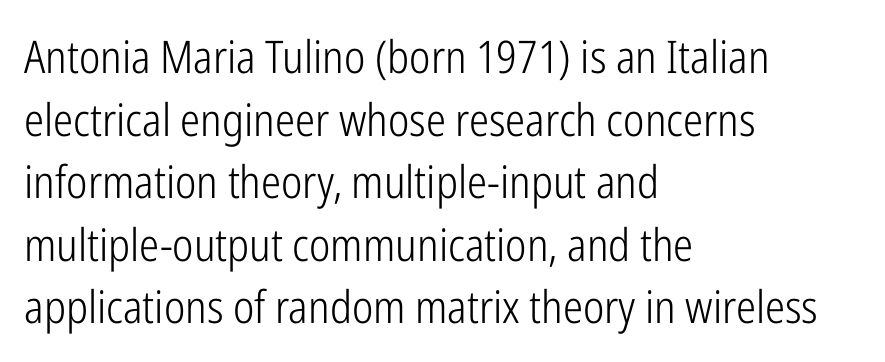
Q: Is the text bold? A: No.
Q: Is the text italic (slanted)? A: No, it is upright.
Q: Is the typeface a serif or a sans-serif typeface? A: Sans-serif.
Q: Is the text underlined? A: No.
Q: How is the paragraph aligned? A: Left-aligned.
Q: Is the spacing between letters normal or unusually wide? A: Normal.
Q: Is the spacing between lines tight, normal or loose? A: Normal.
Q: Width (condensed, normal, or wide)? A: Condensed.
Q: Stroke contrast? A: Low.
Q: x-height? A: Medium.
Q: Monospaced? A: No.
